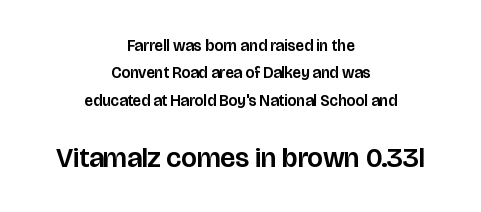
The setting favours the middle, as headings and verse often do. Which chunk is bigger? The second one — the bottom block dwarfs the top. The glyphs are unaccompanied by any horizontal stroke below them. Unlike italic type, these characters show no tilt at all. Character widths vary here, with narrow letters taking less room than wide ones.
